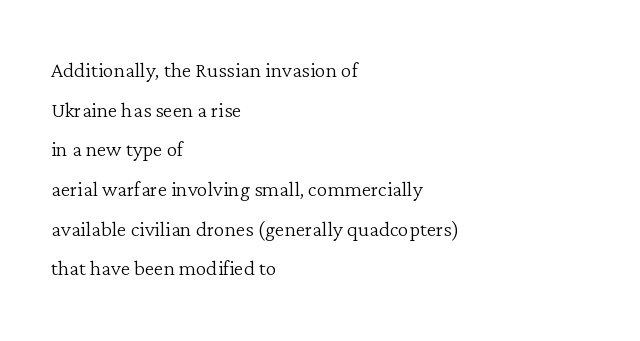
Q: Is the text bold? A: No.
Q: Is the text italic (slanted)? A: No, it is upright.
Q: Is the text underlined? A: No.
Q: How is the paragraph aligned? A: Left-aligned.
Q: Is the spacing between letters normal or unusually wide? A: Normal.
Q: Is the spacing between lines tight, normal or loose? A: Normal.
